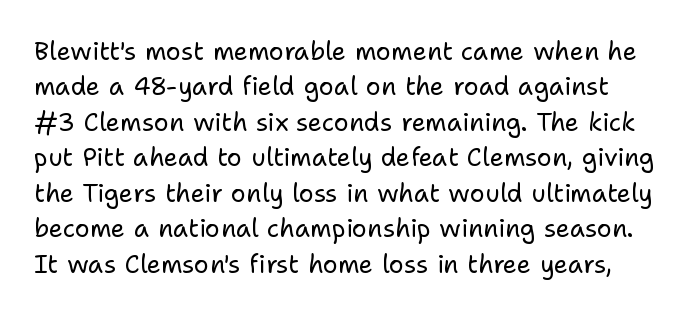
The image shows 25 px text type, upright; set normal line spacing (1.42x), normal letter spacing, not underlined.
